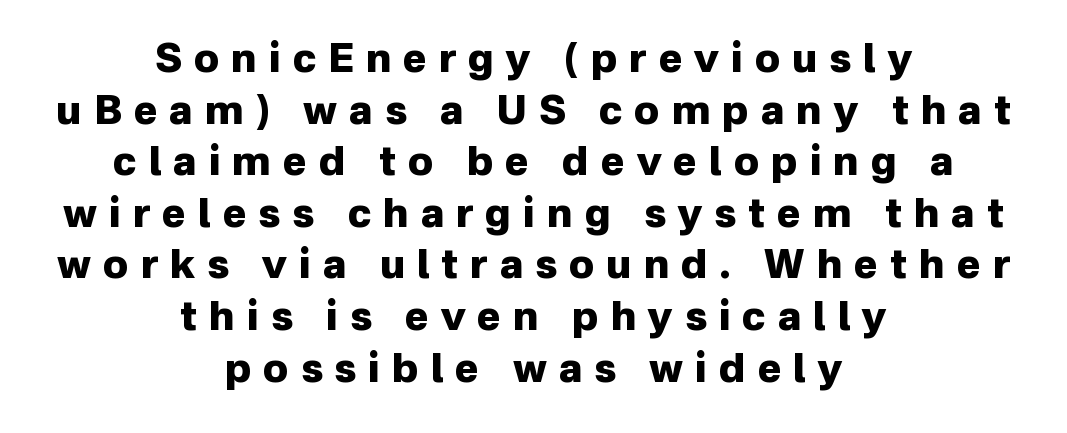
The image shows 40 px heavy sans-serif type, upright; set centered, normal line spacing (1.29x), unusually wide letter spacing (+0.3 em), not underlined; low stroke contrast and a medium x-height.
